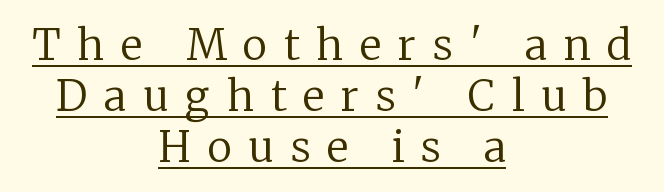
Decoration check: the copy is underlined. The passage shown is typed in a proportional face where columns would drift. The type sits square on the baseline with zero lean. Is the type heavy? It reads as light-to-regular instead.
